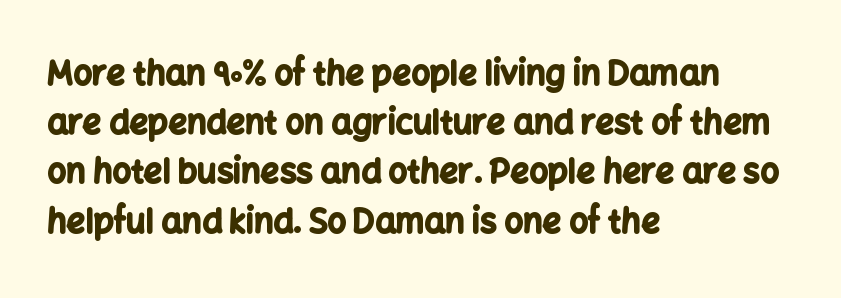
{"serif": "no", "italic": "no", "bold": "yes", "weight": "bold", "width": "normal", "stroke_contrast": "low", "x_height": "medium", "monospaced": "no", "underline": "no", "align": "left", "line_spacing": "normal", "line_spacing_ratio": 1.49, "letter_spacing": "normal", "letter_spacing_em": 0.0, "glyph_px": 33}
